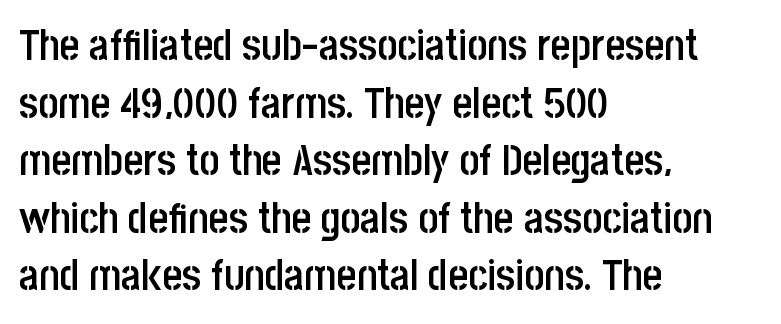
The image shows 43 px semibold, condensed sans-serif type, upright; set left-aligned, normal line spacing (1.34x), normal letter spacing, not underlined; low stroke contrast and a large x-height.
